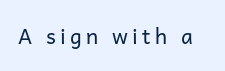
Q: Is the text bold? A: No.
Q: Is the text italic (slanted)? A: No, it is upright.
Q: Is the text underlined? A: No.
Q: Is the spacing between letters normal or unusually wide? A: Unusually wide.
